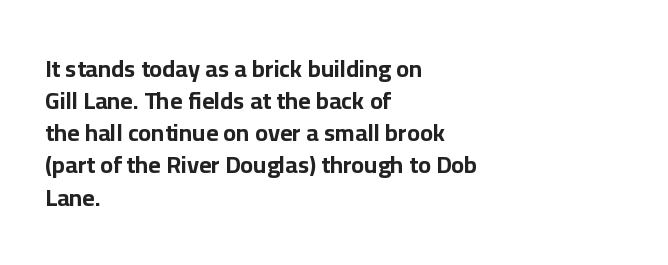
The image shows 24 px bold type, upright; set left-aligned, normal line spacing (1.34x), normal letter spacing, not underlined.
